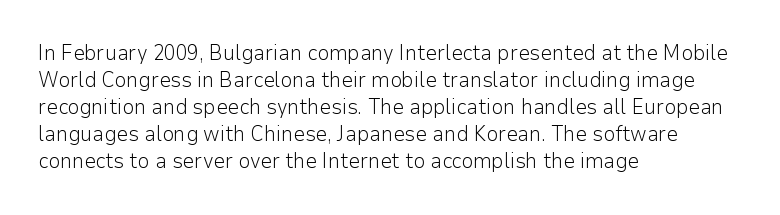
Q: Is the text bold? A: No.
Q: Is the text italic (slanted)? A: No, it is upright.
Q: Is the text underlined? A: No.
Q: How is the paragraph aligned? A: Left-aligned.
Q: Is the spacing between letters normal or unusually wide? A: Normal.
Q: Is the spacing between lines tight, normal or loose? A: Normal.
